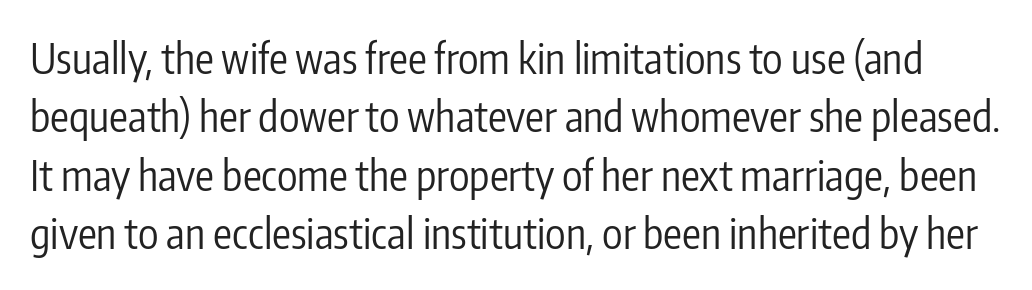
The image shows 42 px regular-weight, condensed sans-serif type, upright; set normal line spacing (1.39x), normal letter spacing, not underlined; low stroke contrast and a medium x-height.
